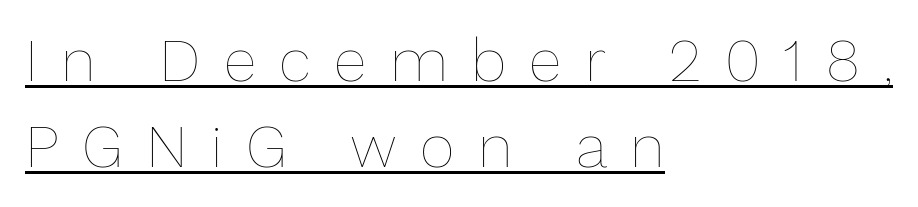
The image shows 60 px thin type, upright; set left-aligned, normal line spacing (1.43x), unusually wide letter spacing (+0.39 em), underlined; low stroke contrast and a medium x-height.
